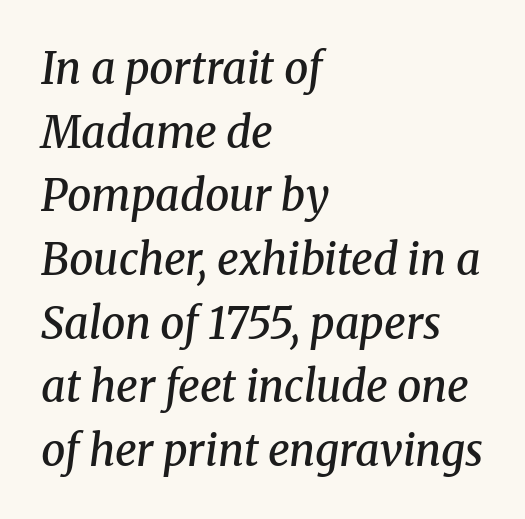
Q: Is the text bold? A: Semi-bold.
Q: Is the text italic (slanted)? A: Yes, it leans right by about 8 degrees.
Q: Is the typeface a serif or a sans-serif typeface? A: Serif.
Q: Is the text underlined? A: No.
Q: How is the paragraph aligned? A: Left-aligned.
Q: Is the spacing between letters normal or unusually wide? A: Normal.
Q: Is the spacing between lines tight, normal or loose? A: Normal.
Q: Width (condensed, normal, or wide)? A: Normal.
Q: Stroke contrast? A: Medium.
Q: x-height? A: Medium.
Q: Monospaced? A: No.
